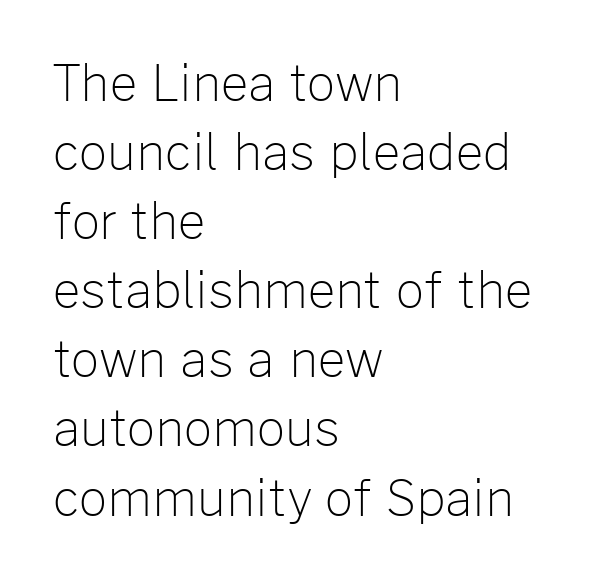
Q: Is the text bold? A: No.
Q: Is the text italic (slanted)? A: No, it is upright.
Q: Is the typeface a serif or a sans-serif typeface? A: Sans-serif.
Q: Is the text underlined? A: No.
Q: How is the paragraph aligned? A: Left-aligned.
Q: Is the spacing between letters normal or unusually wide? A: Normal.
Q: Is the spacing between lines tight, normal or loose? A: Normal.
Q: Width (condensed, normal, or wide)? A: Normal.
Q: Stroke contrast? A: Low.
Q: x-height? A: Medium.
Q: Monospaced? A: No.
